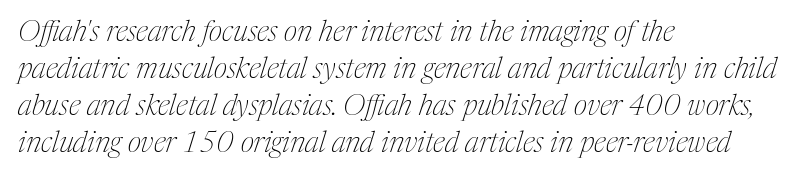
Is this a fixed-width face? No — the glyphs have proportional, varying widths. Students, observe: this is what conventionally led text looks like. The compositor pushed each line to the left boundary. Designer's note — italics engaged.
